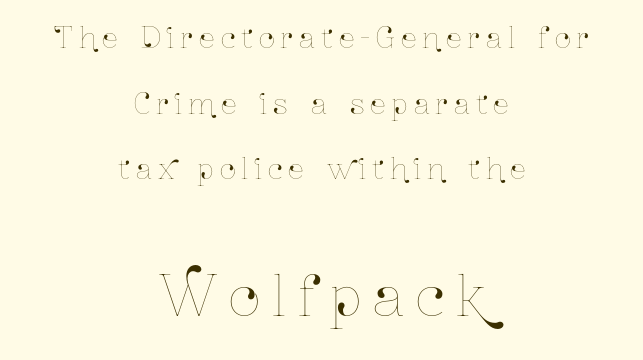
Size contrast runs from small at the top to large at the bottom. The letterforms stand isolated, each surrounded by extra space. This sample has the flowing, uneven cadence of proportional lettering. A centered setting, common on invitations and titles, is used for this passage. Posture: upright roman.
